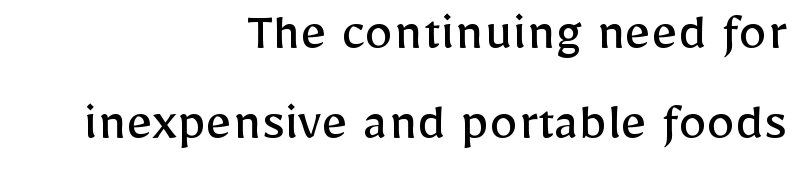
{"serif": "no", "italic": "no", "bold": "no", "weight": "regular", "width": "normal", "stroke_contrast": "low", "x_height": "medium", "monospaced": "no", "underline": "no", "align": "right", "line_spacing": "normal", "line_spacing_ratio": 1.58, "letter_spacing": "normal", "letter_spacing_em": 0.0, "glyph_px": 57}
